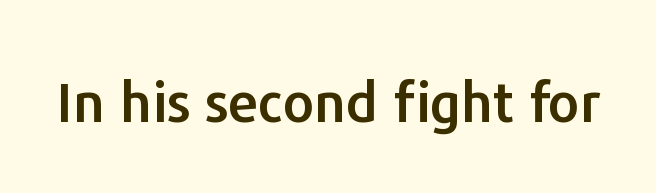
The image shows 55 px sans-serif type, upright; set normal letter spacing, not underlined; low stroke contrast and a medium x-height.
